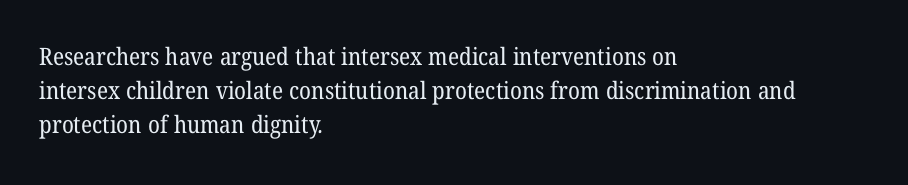
{"bold": "no", "underline": "no", "align": "left", "line_spacing": "normal", "line_spacing_ratio": 1.42, "letter_spacing": "normal", "letter_spacing_em": 0.0, "glyph_px": 24}
